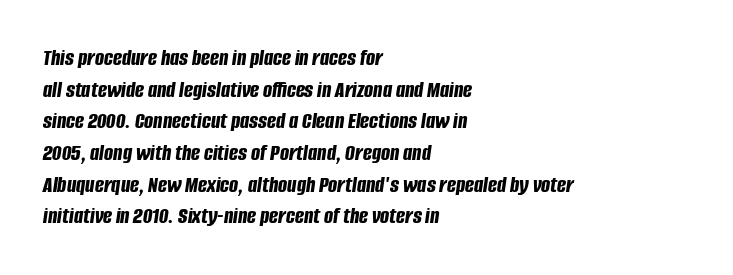
The image shows 24 px bold type, italic (leaning right); set left-aligned, normal line spacing (1.32x), normal letter spacing, not underlined.
